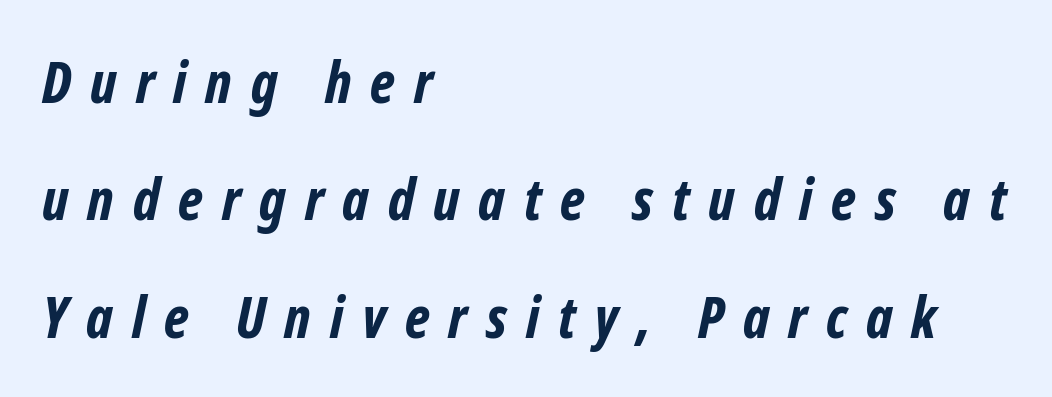
How would I describe the line gaps? Wide and relaxed. A dark, heavy texture on the line: the type is bold. Caption: expanded tracking, letters set apart. Classification — sans serif.
